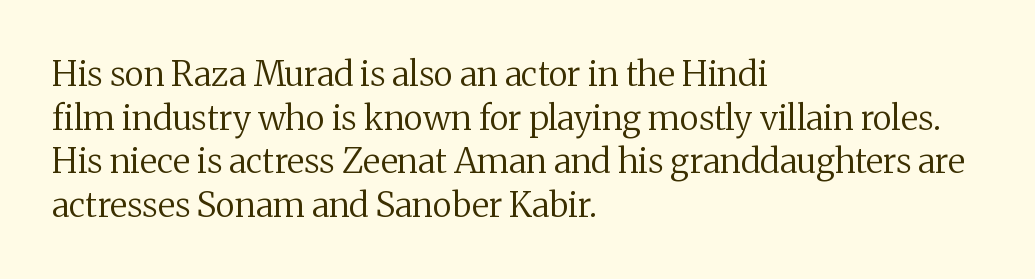
Q: Is the text bold? A: No.
Q: Is the text italic (slanted)? A: No, it is upright.
Q: Is the typeface a serif or a sans-serif typeface? A: Serif.
Q: Is the text underlined? A: No.
Q: How is the paragraph aligned? A: Left-aligned.
Q: Is the spacing between letters normal or unusually wide? A: Normal.
Q: Is the spacing between lines tight, normal or loose? A: Normal.
Q: Width (condensed, normal, or wide)? A: Normal.
Q: Stroke contrast? A: Medium.
Q: x-height? A: Medium.
Q: Monospaced? A: No.
